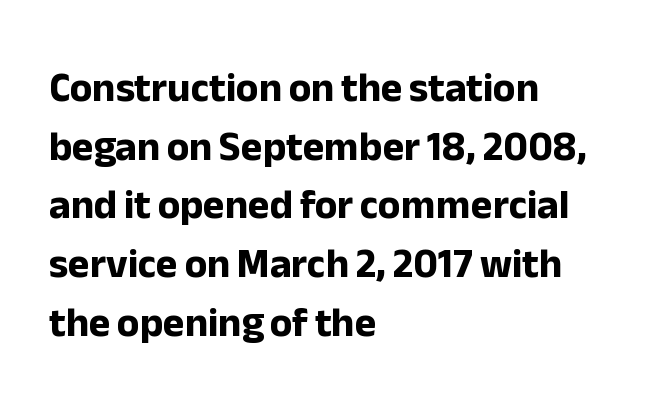
Q: Is the text bold? A: Yes.
Q: Is the text italic (slanted)? A: No, it is upright.
Q: Is the typeface a serif or a sans-serif typeface? A: Sans-serif.
Q: Is the text underlined? A: No.
Q: How is the paragraph aligned? A: Left-aligned.
Q: Is the spacing between letters normal or unusually wide? A: Normal.
Q: Is the spacing between lines tight, normal or loose? A: Normal.
Q: Width (condensed, normal, or wide)? A: Normal.
Q: Stroke contrast? A: Low.
Q: x-height? A: Medium.
Q: Monospaced? A: No.
